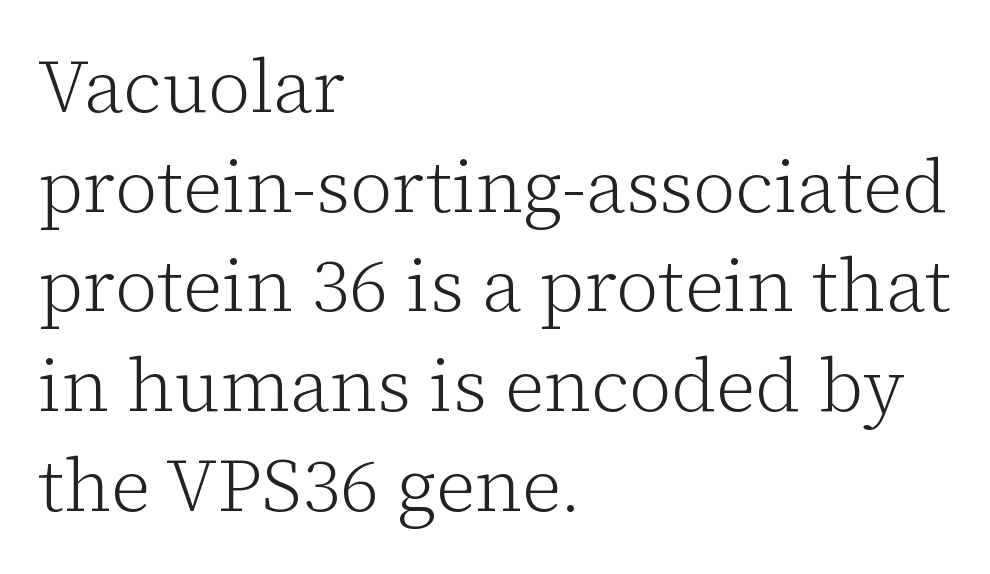
{"serif": "yes", "italic": "no", "bold": "no", "weight": "light", "width": "normal", "stroke_contrast": "low", "x_height": "medium", "monospaced": "no", "underline": "no", "align": "left", "line_spacing": "normal", "line_spacing_ratio": 1.33, "letter_spacing": "normal", "letter_spacing_em": 0.0, "glyph_px": 75}
